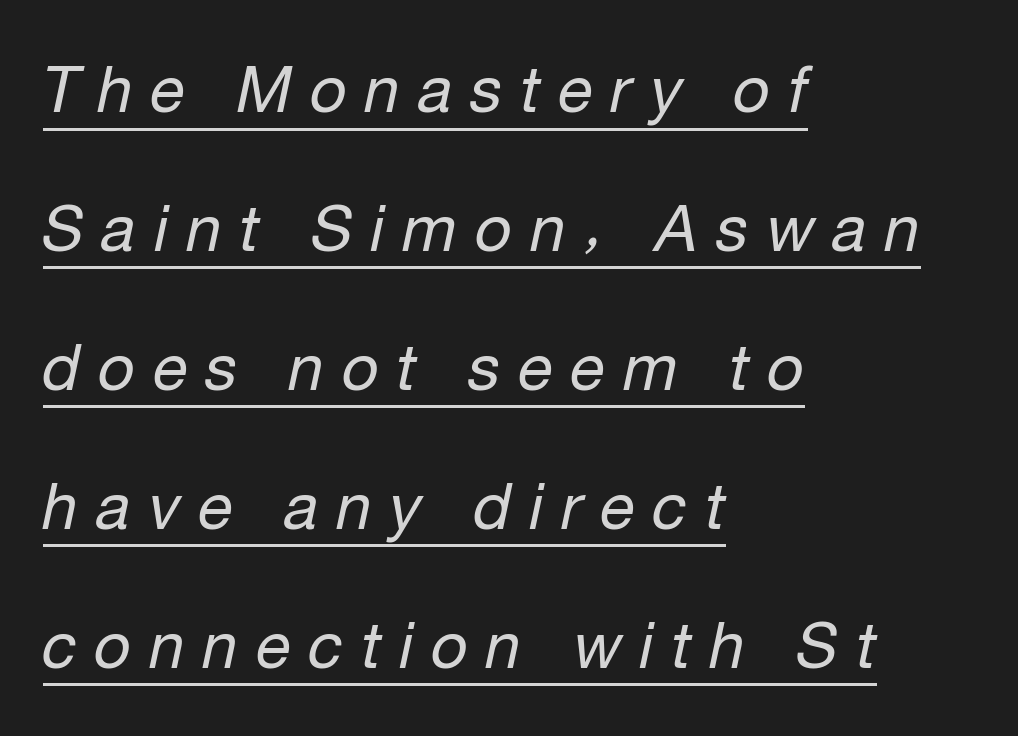
The image shows 64 px regular-weight type, italic (leaning right); set left-aligned, loose line spacing (2.17x), unusually wide letter spacing (+0.28 em), underlined; low stroke contrast and a medium x-height.
